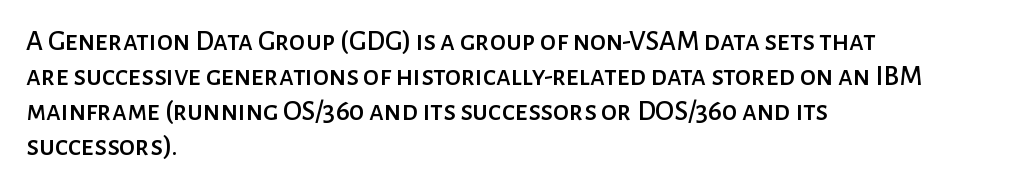
The image shows 29 px sans-serif type, upright; set left-aligned, line spacing 1.21x, normal letter spacing, not underlined; low stroke contrast and a medium x-height.
